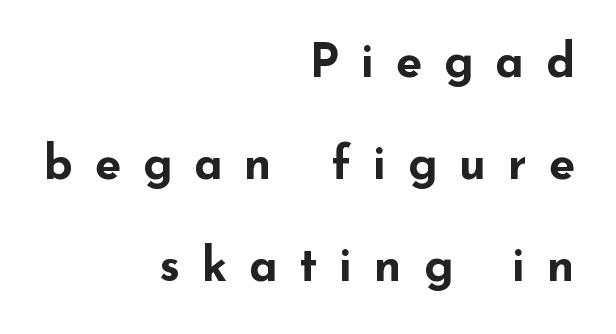
{"serif": "no", "italic": "no", "bold": "yes", "weight": "bold", "width": "wide", "stroke_contrast": "low", "x_height": "small", "monospaced": "no", "underline": "no", "align": "right", "line_spacing": "loose", "line_spacing_ratio": 2.17, "letter_spacing": "wide", "letter_spacing_em": 0.46, "glyph_px": 47}
